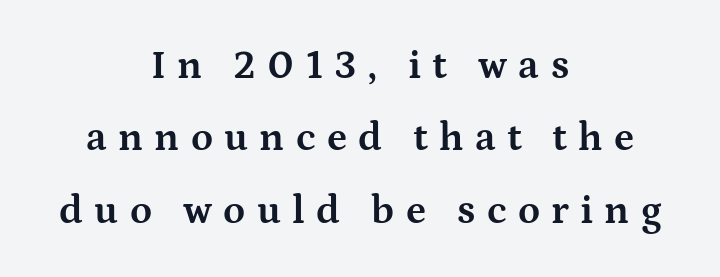
The image shows 40 px bold, wide serif type, upright; set centered, line spacing 1.81x, unusually wide letter spacing (+0.28 em), not underlined; medium stroke contrast and a medium x-height.
